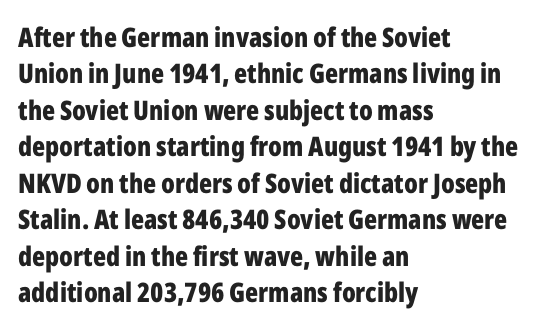
The image shows 27 px bold type, upright; set left-aligned, normal line spacing (1.35x), normal letter spacing, not underlined.
